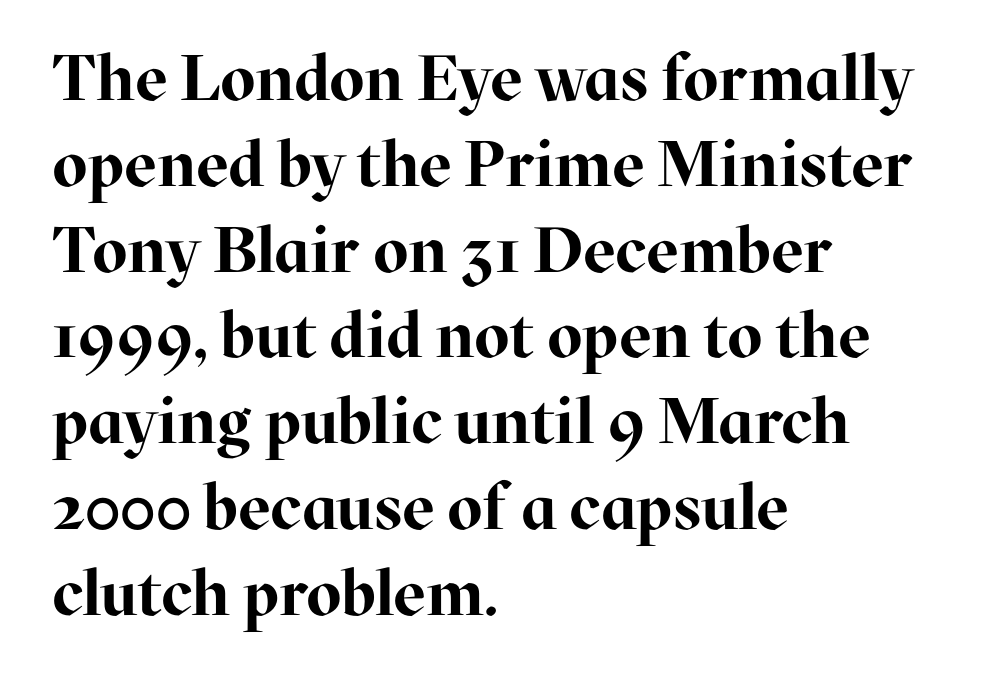
Evenly set lines give the paragraph a standard silhouette. The gaps between neighbouring characters are ordinary and unremarkable. Yep, those are serifs on the letters. Only glyphs here, with clear space below each row. Summary of weight: heavy, a full bold.
